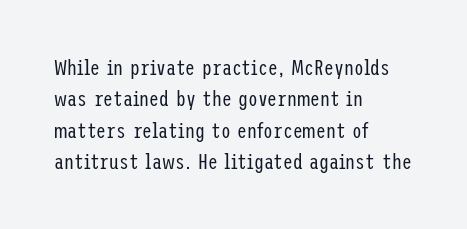
Q: Is the text bold? A: No.
Q: Is the text italic (slanted)? A: No, it is upright.
Q: Is the text underlined? A: No.
Q: How is the paragraph aligned? A: Left-aligned.
Q: Is the spacing between letters normal or unusually wide? A: Normal.
Q: Is the spacing between lines tight, normal or loose? A: Normal.
